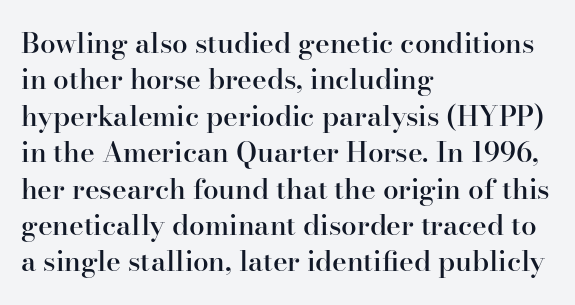
{"serif": "yes", "italic": "no", "bold": "semi", "weight": "semibold", "width": "normal", "stroke_contrast": "high", "x_height": "small", "monospaced": "no", "underline": "no", "align": "left", "line_spacing": "normal", "line_spacing_ratio": 1.3, "letter_spacing": "normal", "letter_spacing_em": 0.0, "glyph_px": 28}
